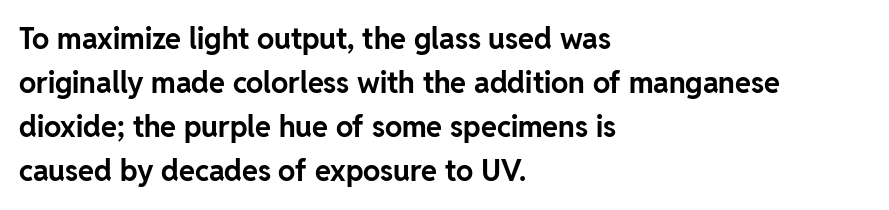
{"serif": "no", "italic": "no", "bold": "yes", "weight": "bold", "width": "normal", "stroke_contrast": "low", "x_height": "medium", "monospaced": "no", "underline": "no", "align": "left", "line_spacing": "normal", "line_spacing_ratio": 1.52, "letter_spacing": "normal", "letter_spacing_em": 0.0, "glyph_px": 29}
